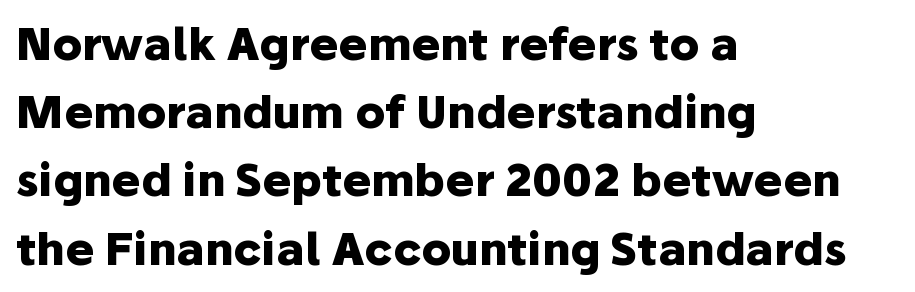
The image shows 44 px heavy sans-serif type, upright; set left-aligned, normal line spacing (1.55x), normal letter spacing, not underlined; low stroke contrast and a medium x-height.
